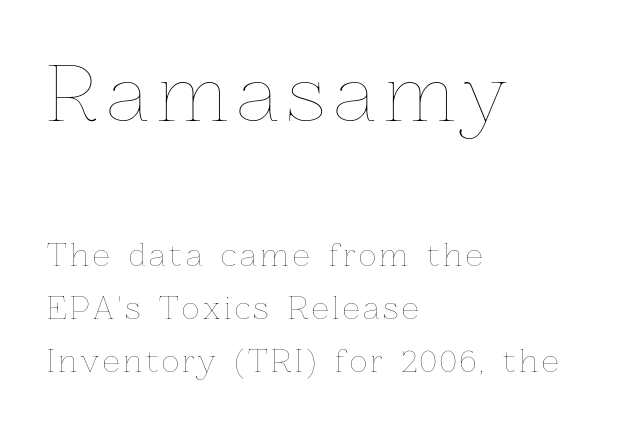
The composition opens big and finishes small. The compositor pushed each line to the left boundary. Posture: vertical. The passage shown is typed in a proportional face where columns would drift. Think standard paragraph weight, or any step lighter than that.
